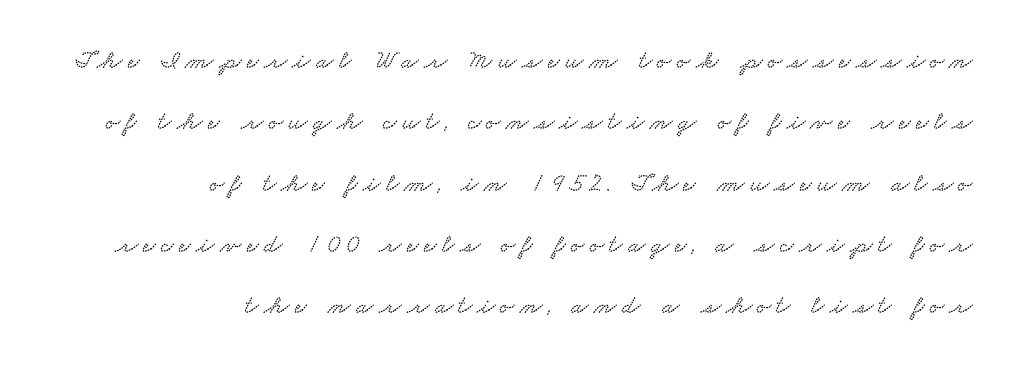
Check under the words: just untouched page. The block of text is sparse from top to bottom, with ample space between rows. Where is the straight margin? On the right. This sample uses expanded letter spacing, leaving extra air between glyphs.
